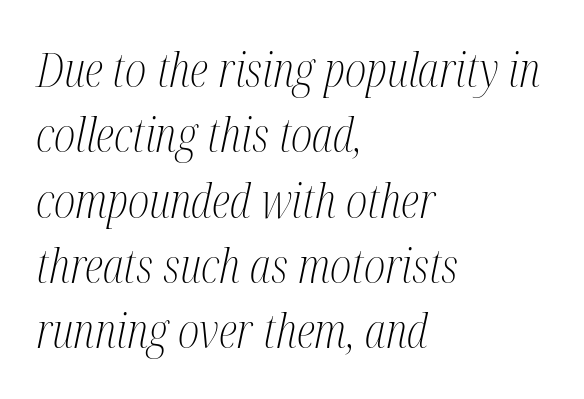
The passage shown is typed in a proportional face where columns would drift. The type family on display is of the serif kind. Quick note: interline space is typical. No letter is thick-stroked: the sample isn't bold. Underlining? Definitely not there. Between one letter and the next there's only the usual sliver of space.
